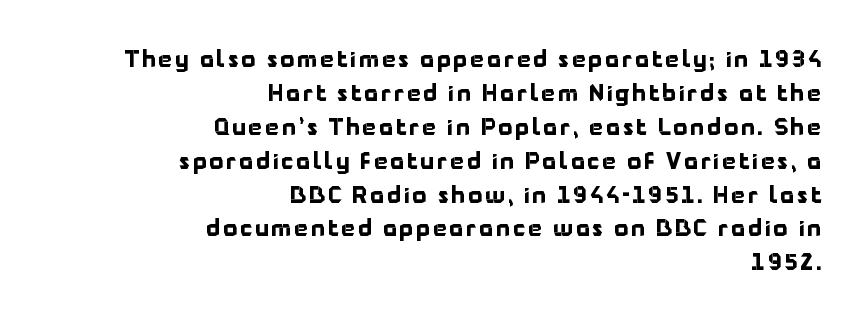
If you drew a line through each stem, it would be perfectly vertical. Leading: standard. One-word summary of the alignment: right. Typesetter's note: full bold, strokes at maximum text heaviness. The gap between lines stays unmarked.
